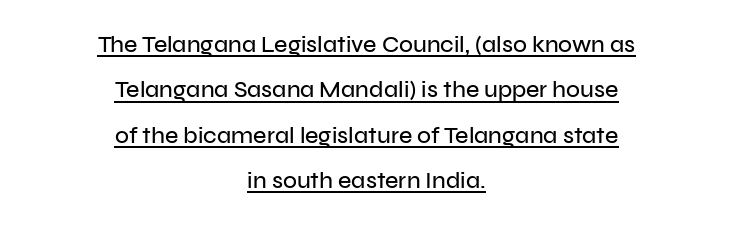
Q: Is the text italic (slanted)? A: No, it is upright.
Q: Is the text underlined? A: Yes.
Q: How is the paragraph aligned? A: Centered.
Q: Is the spacing between letters normal or unusually wide? A: Normal.
Q: Is the spacing between lines tight, normal or loose? A: Loose.
